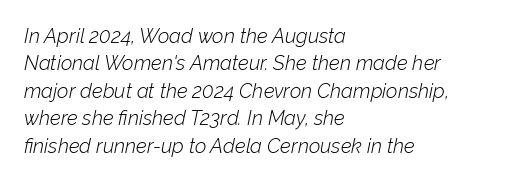
The image shows 20 px text type, italic (leaning right); set left-aligned, normal line spacing (1.37x), normal letter spacing, not underlined.
